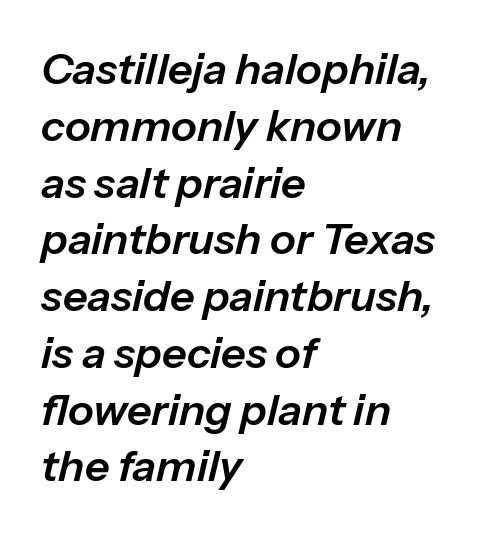
The image shows 43 px text type, italic (leaning right); set left-aligned, normal line spacing (1.32x), normal letter spacing, not underlined; low stroke contrast and a medium x-height.
